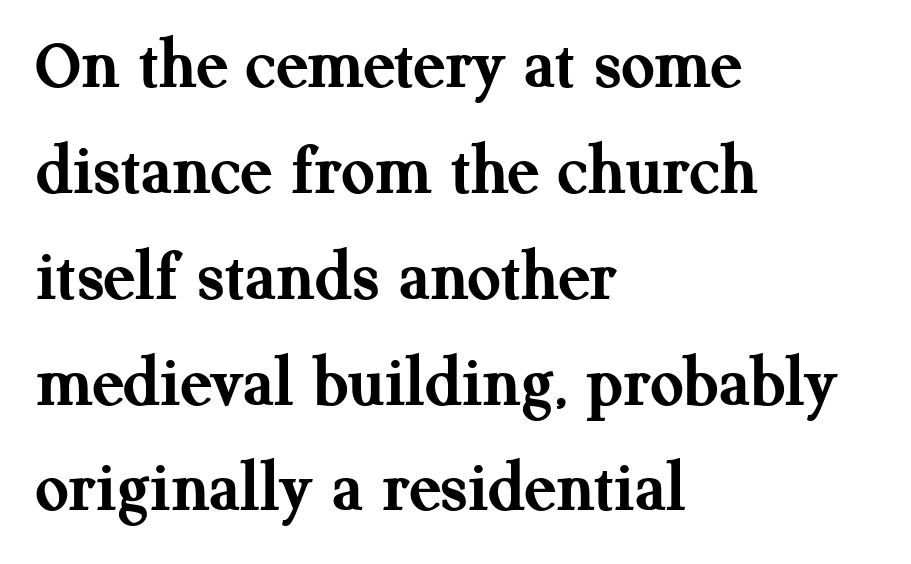
{"serif": "yes", "italic": "no", "bold": "yes", "weight": "semibold", "width": "normal", "stroke_contrast": "medium", "x_height": "medium", "monospaced": "no", "underline": "no", "align": "left", "line_spacing": "normal", "line_spacing_ratio": 1.45, "letter_spacing": "normal", "letter_spacing_em": 0.0, "glyph_px": 73}
